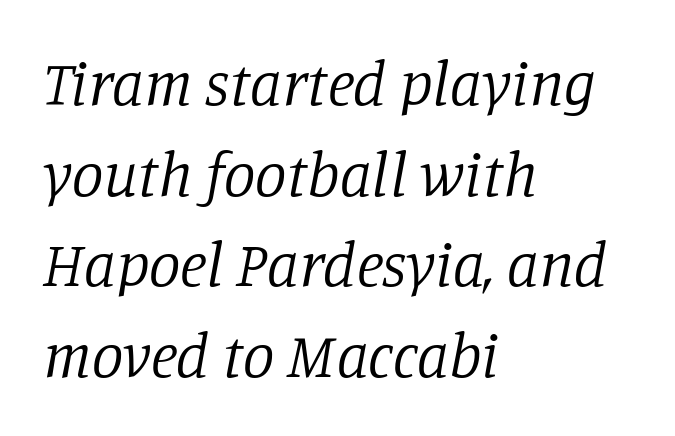
{"serif": "yes", "italic": "yes", "lean": "right", "slant_degrees": 11, "bold": "no", "weight": "regular", "width": "normal", "stroke_contrast": "low", "x_height": "large", "monospaced": "no", "underline": "no", "align": "left", "line_spacing": "normal", "line_spacing_ratio": 1.44, "letter_spacing": "normal", "letter_spacing_em": 0.0, "glyph_px": 63}
